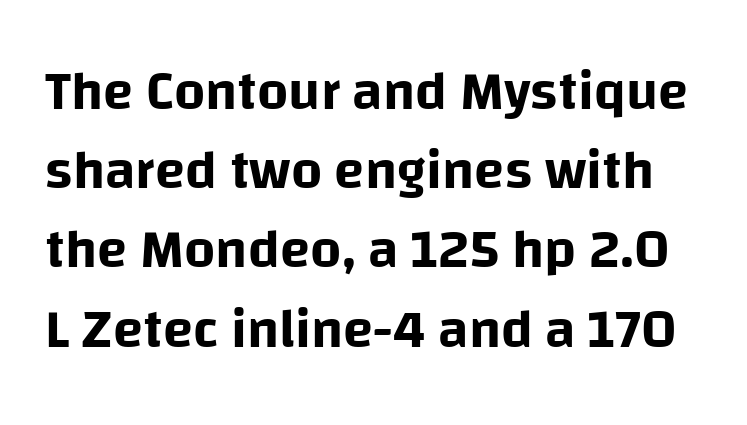
Q: Is the text italic (slanted)? A: No, it is upright.
Q: Is the typeface a serif or a sans-serif typeface? A: Sans-serif.
Q: Is the text underlined? A: No.
Q: Is the spacing between letters normal or unusually wide? A: Normal.
Q: Is the spacing between lines tight, normal or loose? A: Normal.
Q: Width (condensed, normal, or wide)? A: Normal.
Q: Stroke contrast? A: Low.
Q: x-height? A: Large.
Q: Monospaced? A: No.
